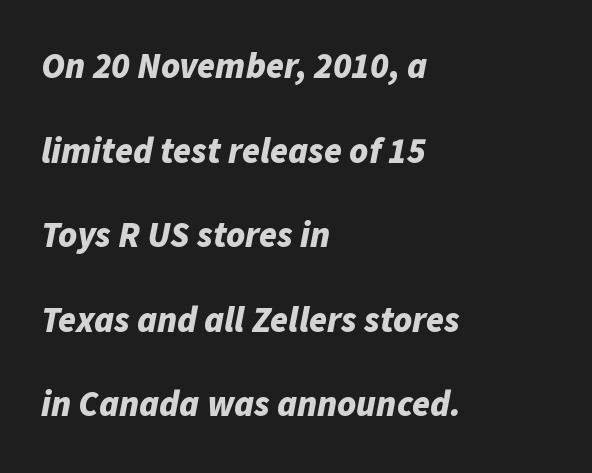
Tracking here is standard; glyphs follow each other at the usual distance. Successive baselines arrive slowly, with a big drop between each. The typesetter chose a ragged-right arrangement here. The sample has been set heavy, in full bold.
